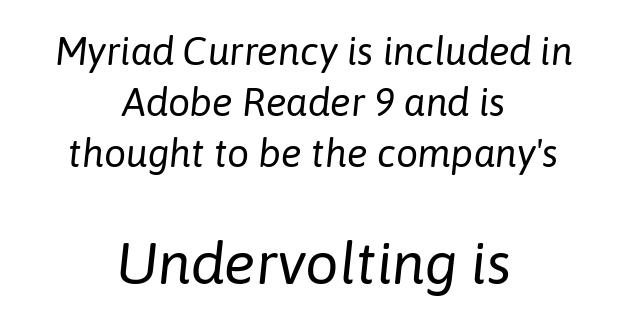
The image shows 59 px regular-weight type, italic (leaning right); set centered, normal line spacing (1.31x), normal letter spacing, not underlined; the second (bottom) block is 1.51x larger; low stroke contrast and a medium x-height.
